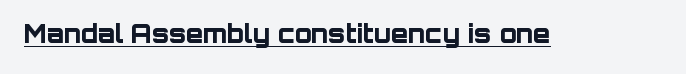
Q: Is the text bold? A: Yes.
Q: Is the text italic (slanted)? A: No, it is upright.
Q: Is the text underlined? A: Yes.
Q: Is the spacing between letters normal or unusually wide? A: Normal.
